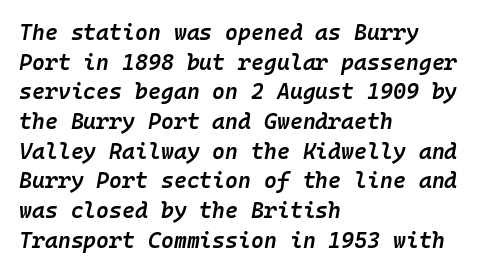
The image shows 22 px text type, italic (leaning right); set left-aligned, normal line spacing (1.35x), normal letter spacing, not underlined.
